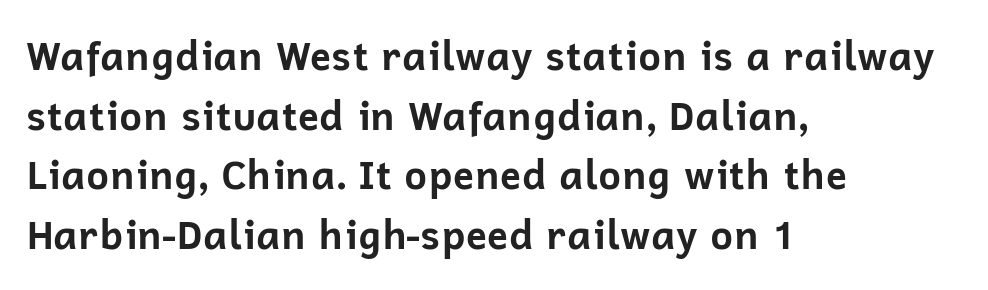
Q: Is the text bold? A: Yes.
Q: Is the text italic (slanted)? A: No, it is upright.
Q: Is the typeface a serif or a sans-serif typeface? A: Sans-serif.
Q: Is the text underlined? A: No.
Q: How is the paragraph aligned? A: Left-aligned.
Q: Is the spacing between letters normal or unusually wide? A: Normal.
Q: Is the spacing between lines tight, normal or loose? A: Normal.
Q: Width (condensed, normal, or wide)? A: Normal.
Q: Stroke contrast? A: Low.
Q: x-height? A: Medium.
Q: Monospaced? A: No.
